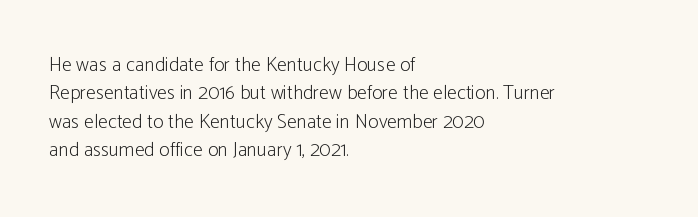
{"italic": "no", "bold": "no", "underline": "no", "align": "left", "line_spacing": "normal", "line_spacing_ratio": 1.42, "letter_spacing": "normal", "letter_spacing_em": 0.0, "glyph_px": 20}
